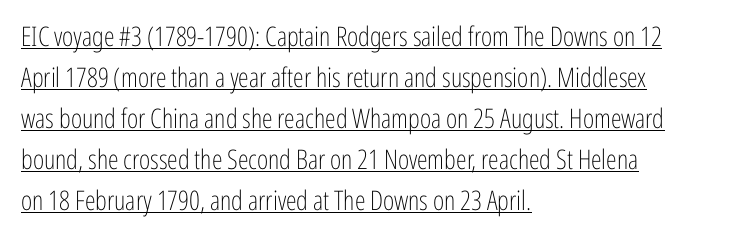
Q: Is the text bold? A: No.
Q: Is the text italic (slanted)? A: No, it is upright.
Q: Is the text underlined? A: Yes.
Q: How is the paragraph aligned? A: Left-aligned.
Q: Is the spacing between letters normal or unusually wide? A: Normal.
Q: Is the spacing between lines tight, normal or loose? A: Normal.
